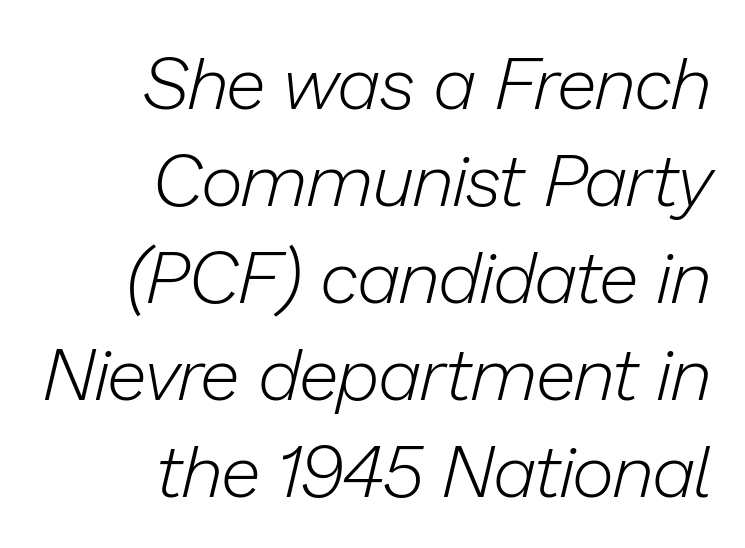
The image shows 73 px light type, italic (leaning right); set right-aligned, normal line spacing (1.33x), normal letter spacing, not underlined; low stroke contrast and a medium x-height.
